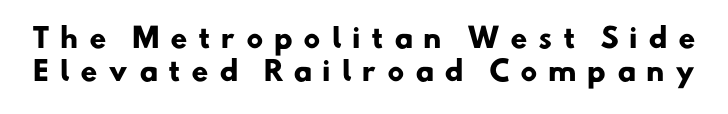
The image shows 27 px bold type; set line spacing 1.23x, unusually wide letter spacing (+0.38 em), not underlined.
